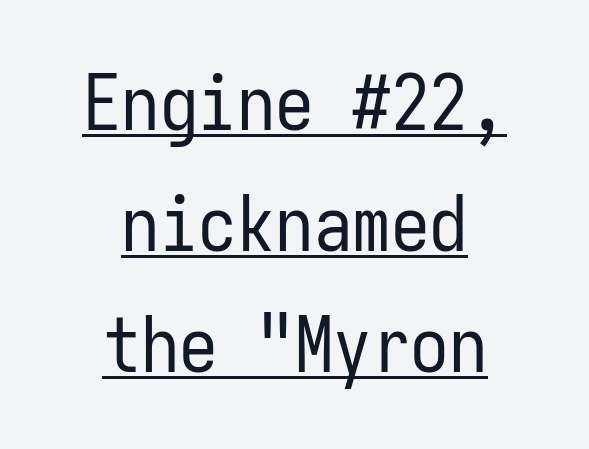
Q: Is the text bold? A: No.
Q: Is the text italic (slanted)? A: No, it is upright.
Q: Is the typeface a serif or a sans-serif typeface? A: Sans-serif.
Q: Is the text underlined? A: Yes.
Q: How is the paragraph aligned? A: Centered.
Q: Is the spacing between letters normal or unusually wide? A: Normal.
Q: Is the spacing between lines tight, normal or loose? A: Normal.
Q: Width (condensed, normal, or wide)? A: Condensed.
Q: Stroke contrast? A: Low.
Q: x-height? A: Medium.
Q: Monospaced? A: Yes.
